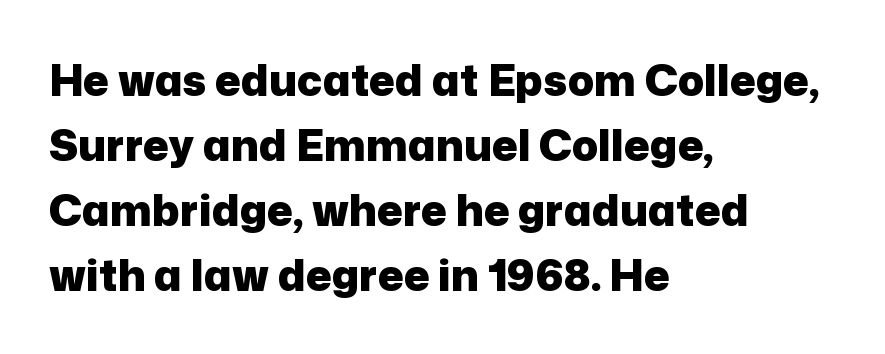
Honestly, the row spacing looks completely unremarkable. Layout note: lines flush left. A roman cut, with each character standing at attention. Compared with an ordinary text face, these strokes are far heavier — a full bold. In terms of letterspacing, this is plain default setting. Do the characters align in a grid? No, the font is proportional.
